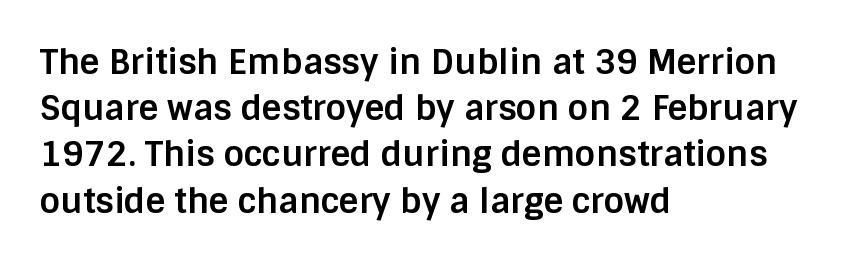
Q: Is the text bold? A: Yes.
Q: Is the text italic (slanted)? A: No, it is upright.
Q: Is the typeface a serif or a sans-serif typeface? A: Sans-serif.
Q: Is the text underlined? A: No.
Q: How is the paragraph aligned? A: Left-aligned.
Q: Is the spacing between letters normal or unusually wide? A: Normal.
Q: Is the spacing between lines tight, normal or loose? A: Normal.
Q: Width (condensed, normal, or wide)? A: Normal.
Q: Stroke contrast? A: Low.
Q: x-height? A: Large.
Q: Monospaced? A: No.
